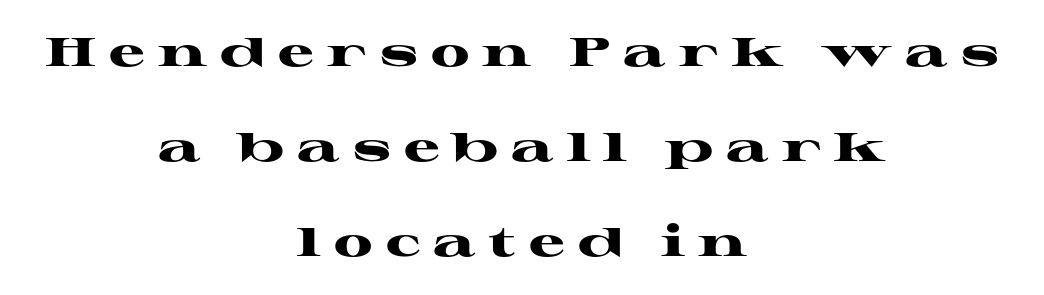
{"serif": "yes", "italic": "no", "bold": "yes", "weight": "heavy", "width": "wide", "stroke_contrast": "high", "x_height": "medium", "monospaced": "no", "underline": "no", "align": "center", "line_spacing": "loose", "line_spacing_ratio": 2.37, "letter_spacing": "wide", "letter_spacing_em": 0.33, "glyph_px": 40}
